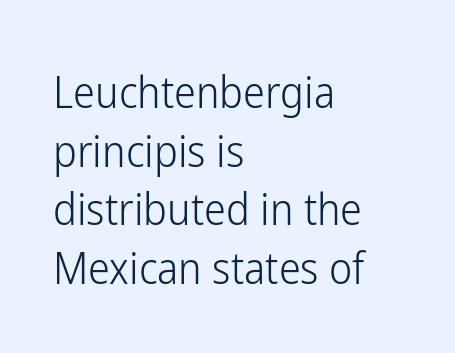
Q: Is the text bold? A: No.
Q: Is the text italic (slanted)? A: No, it is upright.
Q: Is the typeface a serif or a sans-serif typeface? A: Sans-serif.
Q: Is the text underlined? A: No.
Q: How is the paragraph aligned? A: Left-aligned.
Q: Is the spacing between letters normal or unusually wide? A: Normal.
Q: Is the spacing between lines tight, normal or loose? A: Normal.
Q: Width (condensed, normal, or wide)? A: Condensed.
Q: Stroke contrast? A: Low.
Q: x-height? A: Medium.
Q: Monospaced? A: No.
